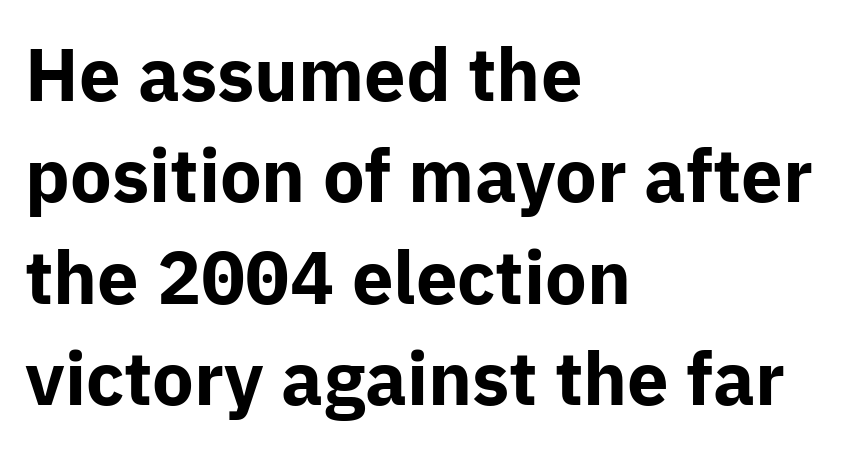
The image shows 74 px bold sans-serif type, upright; set left-aligned, normal line spacing (1.37x), normal letter spacing, not underlined; low stroke contrast and a medium x-height.
